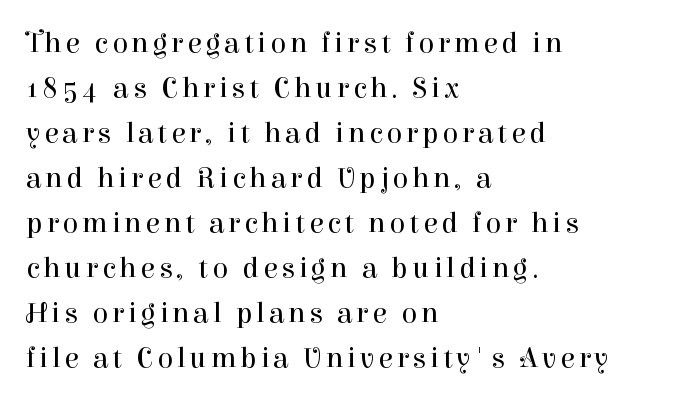
Descenders hang freely into open space. Type style note: has serifs. What's the leading like? Ordinary, nothing unusual. These lines are rendered in a variable-pitch font. Weight: in the light-to-regular range. These lines are set flush left with a ragged right edge.
